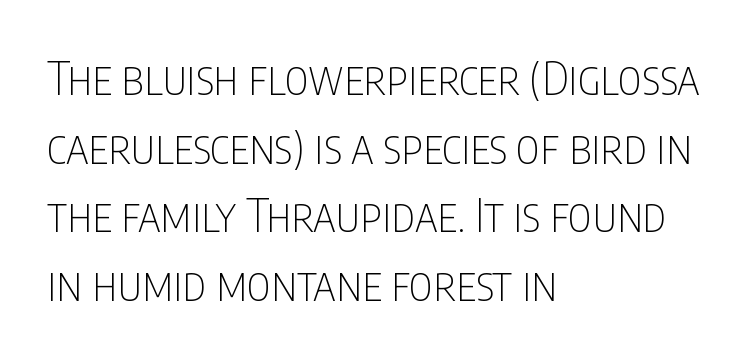
Q: Is the text bold? A: No.
Q: Is the text italic (slanted)? A: No, it is upright.
Q: Is the typeface a serif or a sans-serif typeface? A: Sans-serif.
Q: Is the text underlined? A: No.
Q: How is the paragraph aligned? A: Left-aligned.
Q: Is the spacing between letters normal or unusually wide? A: Normal.
Q: Is the spacing between lines tight, normal or loose? A: Normal.
Q: Width (condensed, normal, or wide)? A: Condensed.
Q: Stroke contrast? A: Low.
Q: x-height? A: Large.
Q: Monospaced? A: No.
